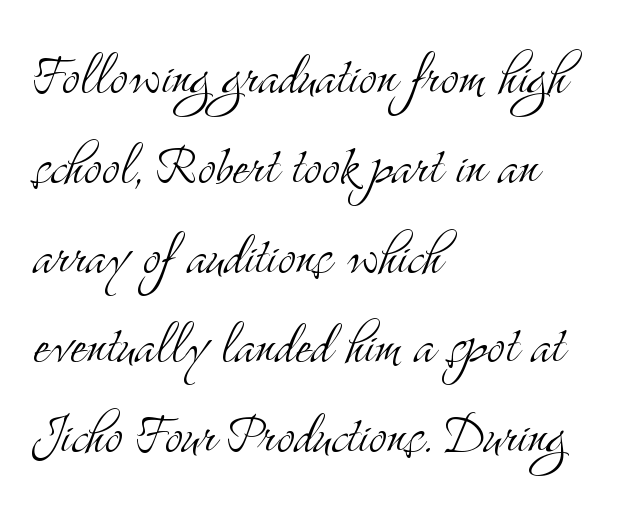
The image shows 67 px light, condensed serif type; set left-aligned, normal line spacing (1.34x), normal letter spacing, not underlined; medium stroke contrast and a small x-height.
